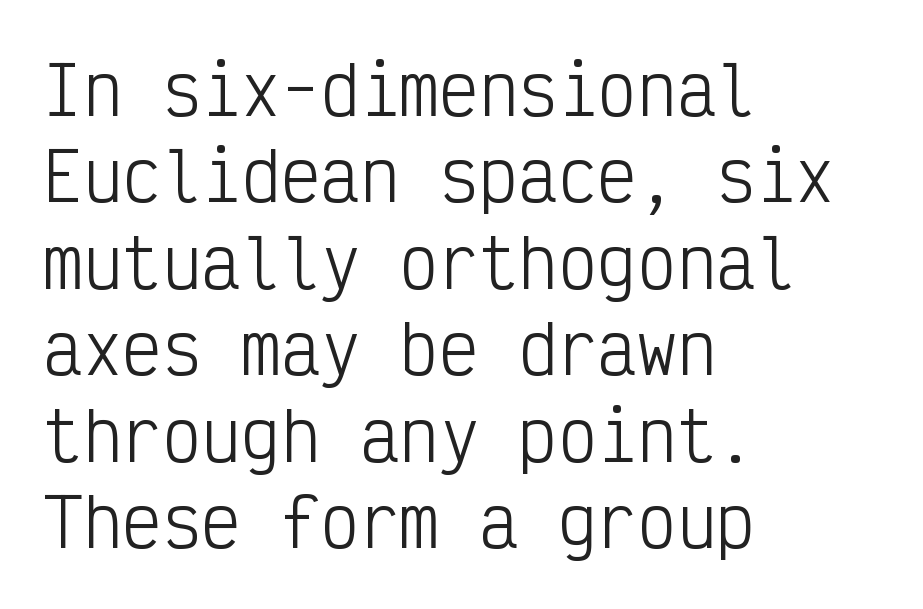
Q: Is the text bold? A: No.
Q: Is the text italic (slanted)? A: No, it is upright.
Q: Is the typeface a serif or a sans-serif typeface? A: Sans-serif.
Q: Is the text underlined? A: No.
Q: How is the paragraph aligned? A: Left-aligned.
Q: Is the spacing between letters normal or unusually wide? A: Normal.
Q: Is the spacing between lines tight, normal or loose? A: Normal.
Q: Width (condensed, normal, or wide)? A: Condensed.
Q: Stroke contrast? A: Low.
Q: x-height? A: Medium.
Q: Monospaced? A: Yes.
